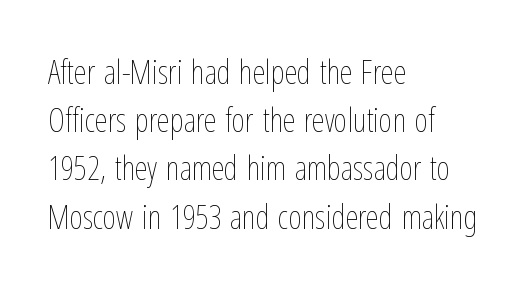
{"italic": "no", "bold": "no", "weight": "thin", "width": "condensed", "stroke_contrast": "low", "x_height": "medium", "monospaced": "no", "underline": "no", "align": "left", "line_spacing": "normal", "line_spacing_ratio": 1.46, "letter_spacing": "normal", "letter_spacing_em": 0.0, "glyph_px": 33}
